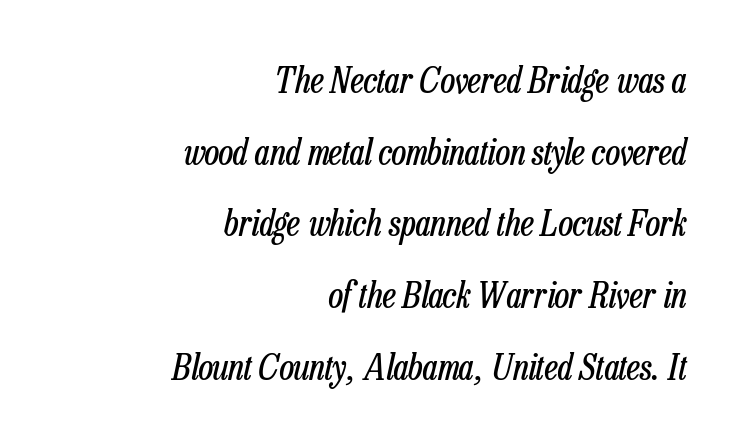
The image shows 36 px regular-weight, condensed type, italic (leaning right); set right-aligned, loose line spacing (1.99x), normal letter spacing, not underlined; low stroke contrast and a medium x-height.
